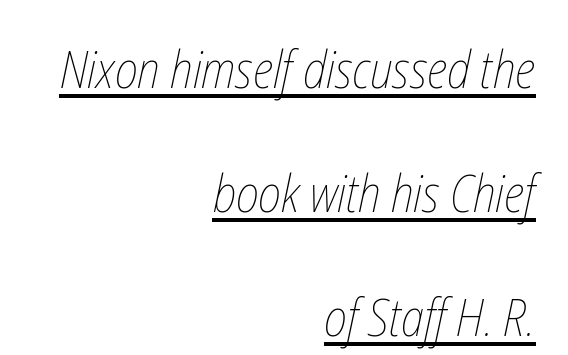
{"bold": "no", "weight": "thin", "width": "condensed", "stroke_contrast": "low", "x_height": "medium", "monospaced": "no", "underline": "yes", "align": "right", "line_spacing": "loose", "line_spacing_ratio": 2.43, "letter_spacing": "normal", "letter_spacing_em": 0.0, "glyph_px": 51}
